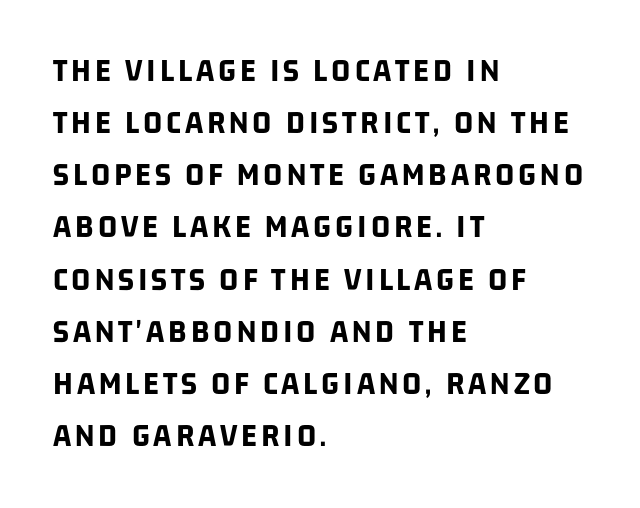
The image shows 33 px bold, condensed sans-serif type; set left-aligned, normal line spacing (1.58x), not underlined; low stroke contrast and a large x-height.
